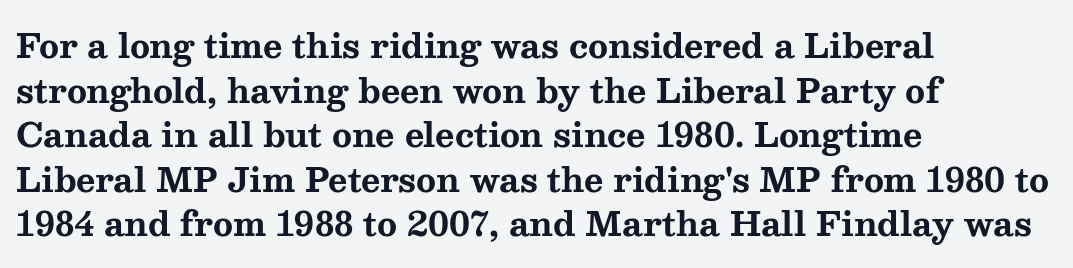
A roman cut, with each character standing at attention. Normally led — the rows are evenly, conventionally spaced. Standard letterfit; no display-style spreading of the glyphs. All the whitespace from short lines collects on the right. The letters advance in unequal steps, a hallmark of proportional type.
